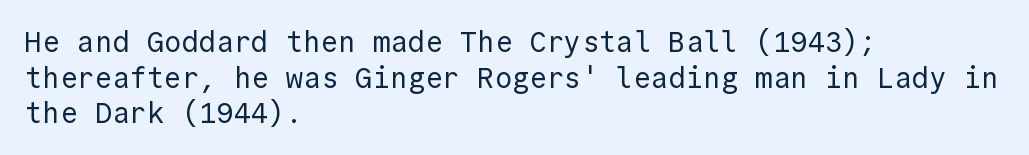
The image shows 29 px regular-weight sans-serif type, upright, monospaced; set left-aligned, line spacing 1.23x, normal letter spacing, not underlined; a medium x-height.
